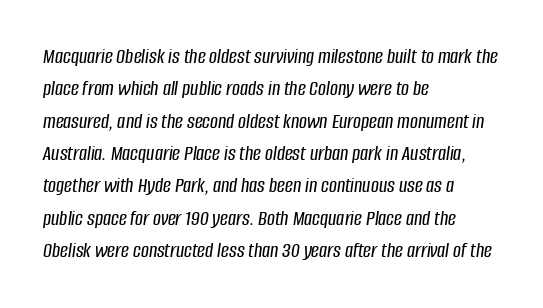
Q: Is the text italic (slanted)? A: Yes, it leans right by about 8 degrees.
Q: Is the text underlined? A: No.
Q: How is the paragraph aligned? A: Left-aligned.
Q: Is the spacing between letters normal or unusually wide? A: Normal.
Q: Is the spacing between lines tight, normal or loose? A: Normal.
